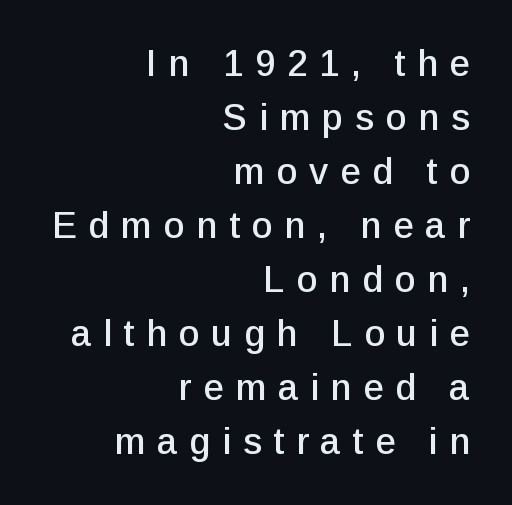
Q: Is the text italic (slanted)? A: No, it is upright.
Q: Is the typeface a serif or a sans-serif typeface? A: Sans-serif.
Q: Is the text underlined? A: No.
Q: How is the paragraph aligned? A: Right-aligned.
Q: Is the spacing between letters normal or unusually wide? A: Unusually wide.
Q: Is the spacing between lines tight, normal or loose? A: Normal.
Q: Width (condensed, normal, or wide)? A: Normal.
Q: Stroke contrast? A: Low.
Q: x-height? A: Medium.
Q: Monospaced? A: No.
